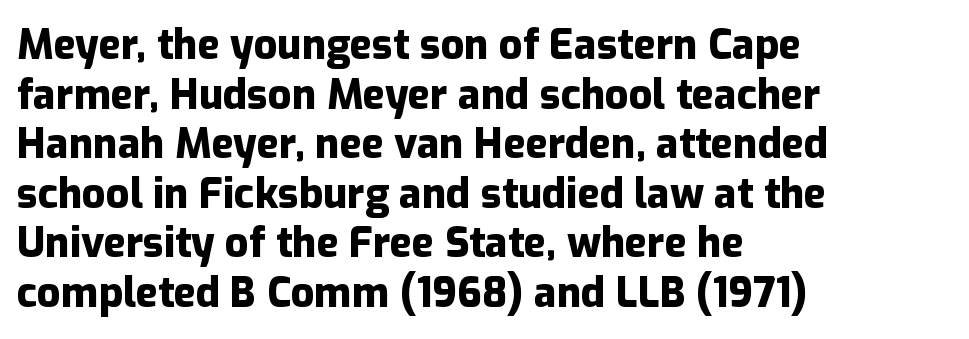
This rendering features lettering with no underline. Vertical strokes here are truly vertical. Varying glyph widths throughout — classic text-font behaviour. Here the glyphs are tracked normally, forming tight word shapes. Line starts are locked; line ends wander.
